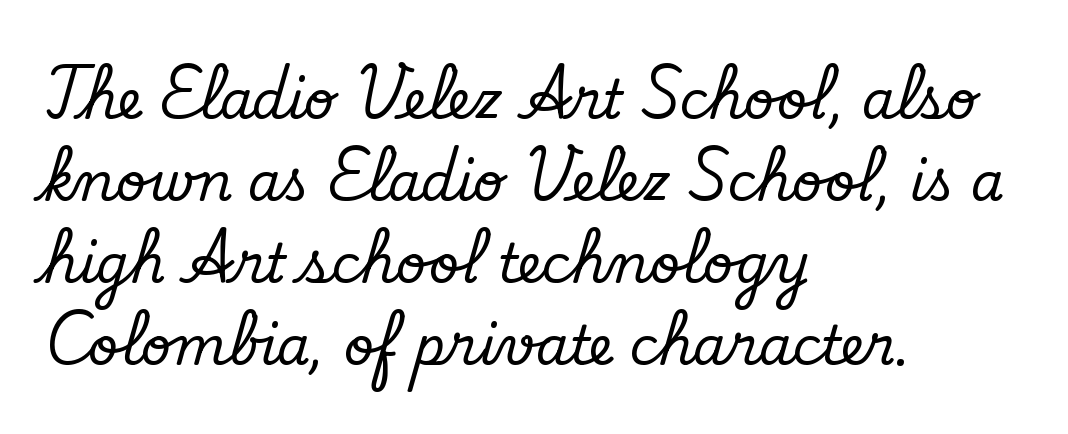
{"serif": "yes", "width": "normal", "stroke_contrast": "low", "x_height": "small", "monospaced": "no", "underline": "no", "align": "left", "line_spacing": "normal", "line_spacing_ratio": 1.55, "letter_spacing": "normal", "letter_spacing_em": 0.0, "glyph_px": 53}
